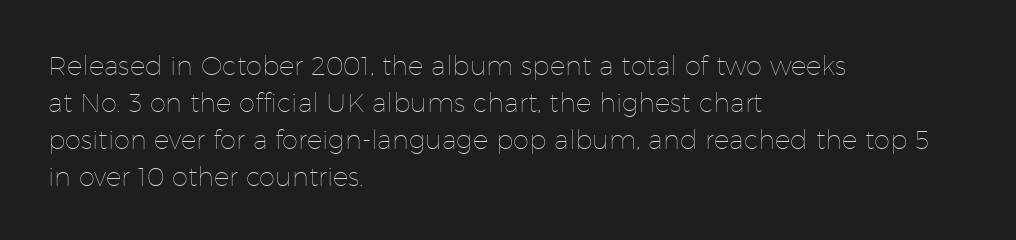
{"italic": "no", "bold": "no", "underline": "no", "align": "left", "line_spacing": "normal", "line_spacing_ratio": 1.42, "letter_spacing": "normal", "letter_spacing_em": 0.0, "glyph_px": 26}
